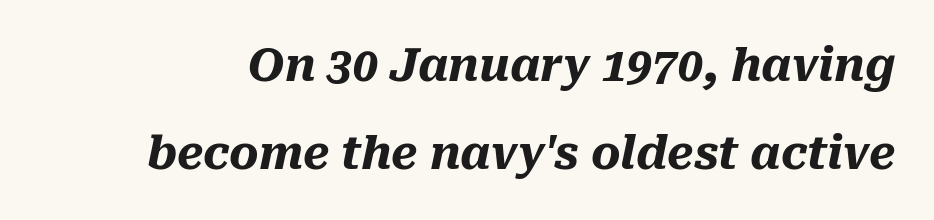
The image shows 45 px heavy type, italic (leaning right); set loose line spacing (1.96x), normal letter spacing, not underlined; medium stroke contrast and a medium x-height.
